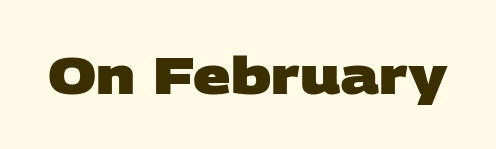
On the weight axis this lands at bold, roughly 700. Each row of text sits above clean, open space. Think of a printed novel: that variable character pitch is what you see here. Compared with typical body copy, the letter spacing here is the same. Nope, no serifs anywhere on these letters.
